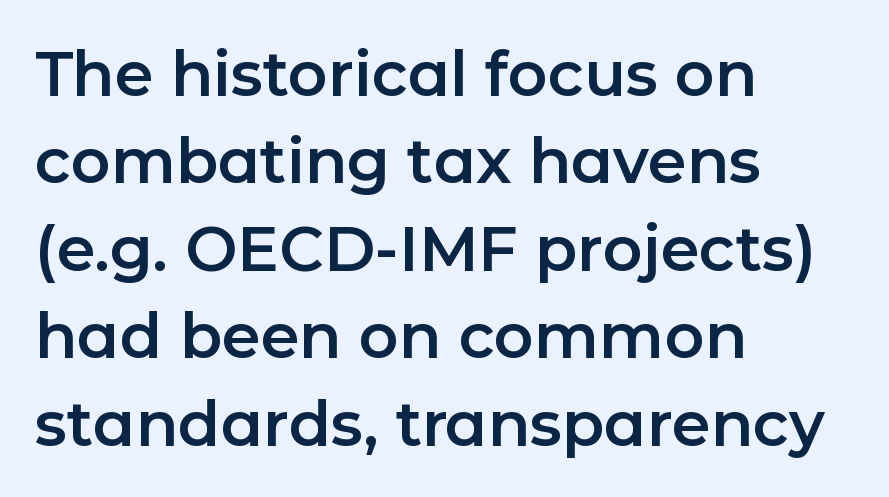
Q: Is the text italic (slanted)? A: No, it is upright.
Q: Is the typeface a serif or a sans-serif typeface? A: Sans-serif.
Q: Is the text underlined? A: No.
Q: How is the paragraph aligned? A: Left-aligned.
Q: Is the spacing between letters normal or unusually wide? A: Normal.
Q: Is the spacing between lines tight, normal or loose? A: Normal.
Q: Width (condensed, normal, or wide)? A: Normal.
Q: Stroke contrast? A: Low.
Q: x-height? A: Medium.
Q: Monospaced? A: No.
